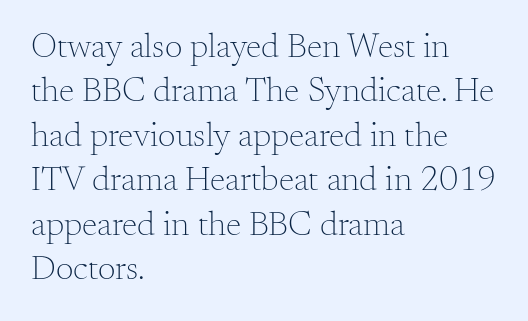
{"serif": "yes", "italic": "no", "bold": "no", "weight": "light", "width": "normal", "stroke_contrast": "medium", "x_height": "small", "monospaced": "no", "underline": "no", "align": "left", "line_spacing": "normal", "line_spacing_ratio": 1.27, "letter_spacing": "normal", "letter_spacing_em": 0.0, "glyph_px": 35}
